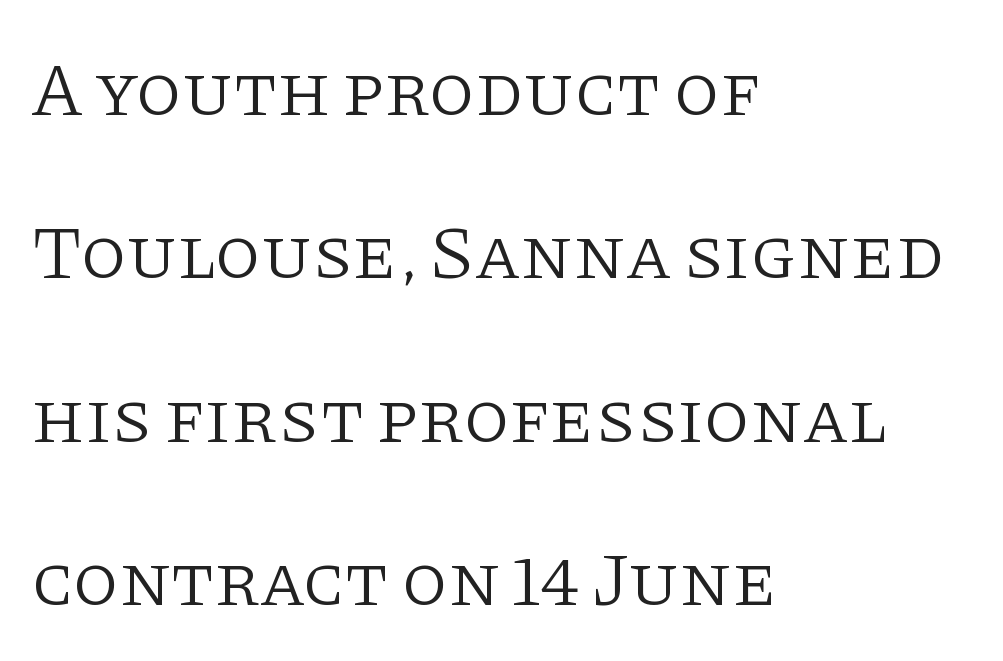
{"serif": "yes", "italic": "no", "bold": "no", "weight": "light", "width": "normal", "stroke_contrast": "low", "x_height": "large", "monospaced": "no", "underline": "no", "align": "left", "line_spacing": "loose", "line_spacing_ratio": 2.18, "letter_spacing": "normal", "letter_spacing_em": 0.0, "glyph_px": 75}
